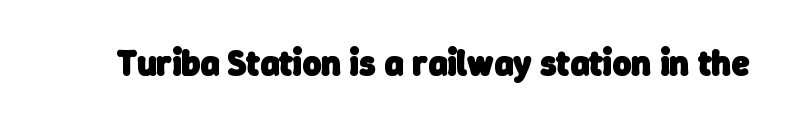
Observe the ordinary spacing: letters are neighbours, not strangers. Just letters on the line, the space beneath them empty. Students, this is bold: see how much ink each stroke carries. The typeface chosen for these lines omits serifs. Is this a fixed-width face? No — the glyphs have proportional, varying widths.
